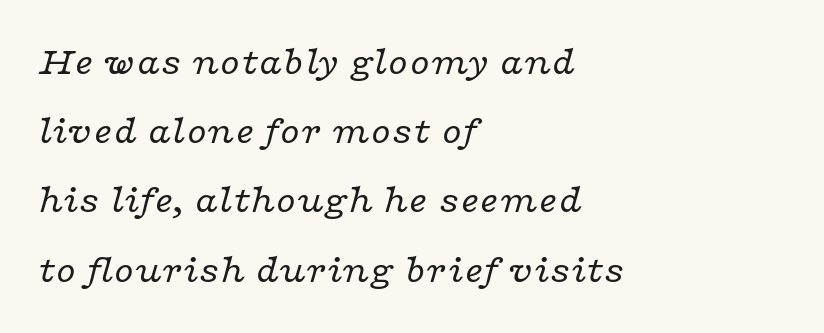
Ink coverage per letter is moderate at most. No extra tracking has been applied to these lines. These lines are rendered in a variable-pitch font. The text carries the slant typical of an italic or oblique font. In terms of letterform style, serifs are clearly present. Glance below the letters and you will spot only blank space.
